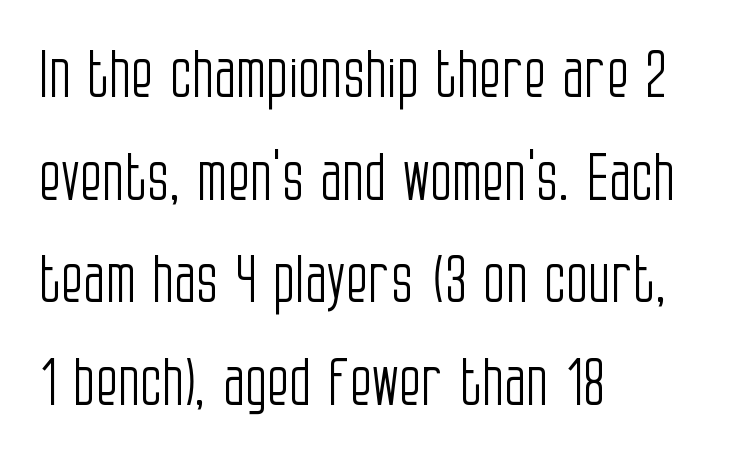
The image shows 65 px light, condensed sans-serif type, upright; set left-aligned, normal line spacing (1.58x), normal letter spacing, not underlined; low stroke contrast and a large x-height.
